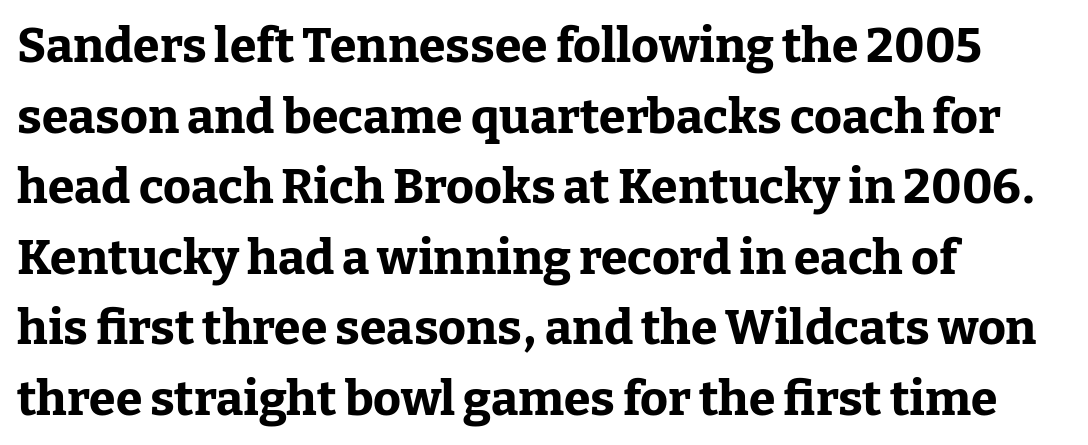
The face used here is proportionally spaced, like ordinary book or web type. Short note: letters normally spaced. Unlike italic type, these characters show no tilt at all. Unlike a clean sans, this face finishes its strokes with serifs. I'd describe the lettering as bold — thick and assertive. The area under the type is left untouched.
